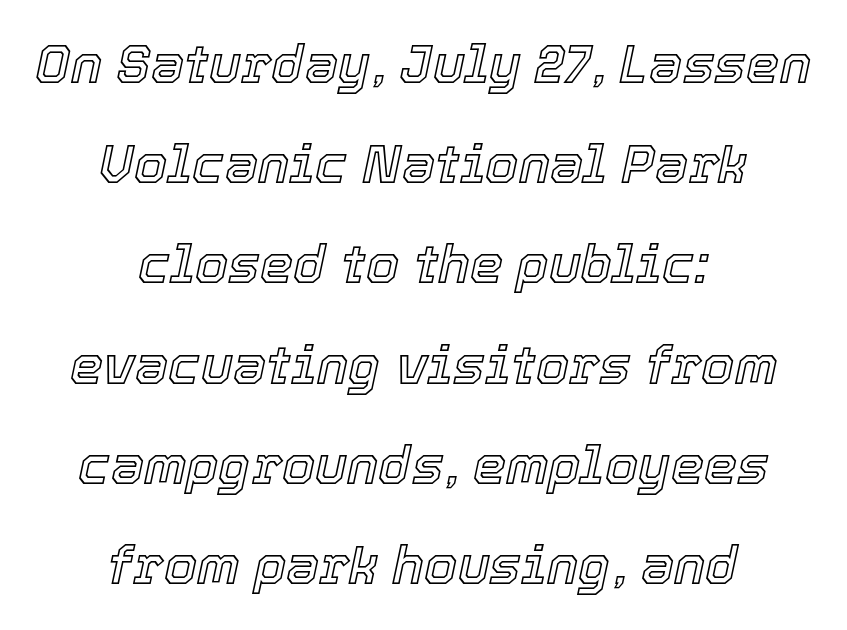
Q: Is the text italic (slanted)? A: Yes, it leans right by about 12 degrees.
Q: Is the text underlined? A: No.
Q: How is the paragraph aligned? A: Centered.
Q: Is the spacing between letters normal or unusually wide? A: Normal.
Q: Width (condensed, normal, or wide)? A: Normal.
Q: x-height? A: Medium.
Q: Monospaced? A: No.
